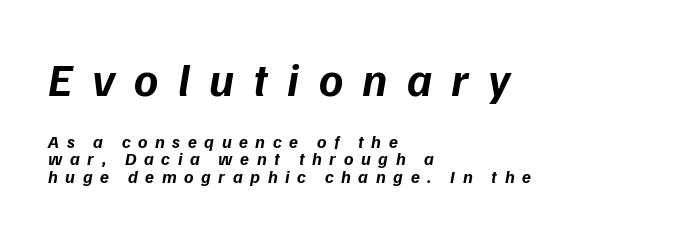
Q: Is the text bold? A: Yes.
Q: Is the text italic (slanted)? A: Yes, it leans right by about 9 degrees.
Q: Is the text underlined? A: No.
Q: How is the paragraph aligned? A: Left-aligned.
Q: Is the spacing between letters normal or unusually wide? A: Unusually wide.
Q: Is the spacing between lines tight, normal or loose? A: Tight.
Q: Which block of text is set in a larger size, the first (top) or the second (bottom)? A: The first (top) one.
Q: Width (condensed, normal, or wide)? A: Normal.
Q: Stroke contrast? A: Low.
Q: x-height? A: Medium.
Q: Monospaced? A: No.
